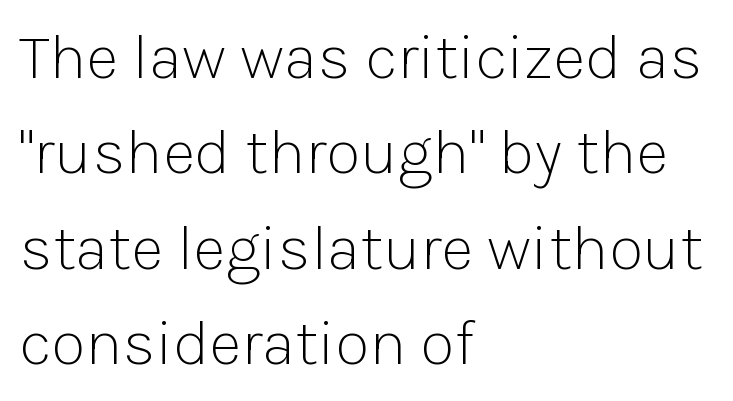
Only glyphs here, with clear space below each row. Upright lettering throughout. Note the varied advance widths — an 'i' is clearly narrower than an 'm'. The type is set solid horizontally, with unmodified tracking. One glance says typical: line gaps are just what's usual. The lines are quadded left.
